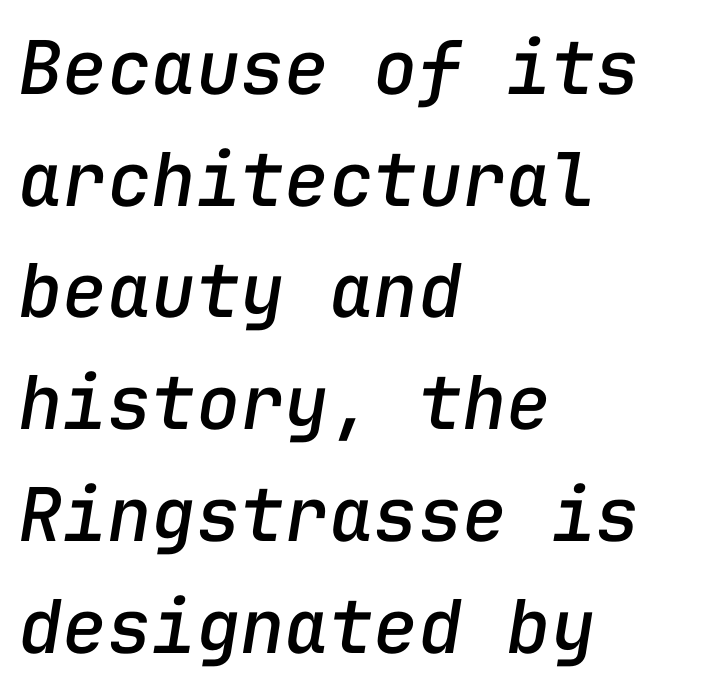
Glyph-to-glyph distance matches everyday printed text. You can tell it's italic because the verticals aren't actually vertical. Looks like terminal output: every glyph gets an equal slot. Glance below the letters and you will spot only blank space. Summary of vertical rhythm: regular, with standard interline spacing. These lines stack with their left ends in a neat column.
